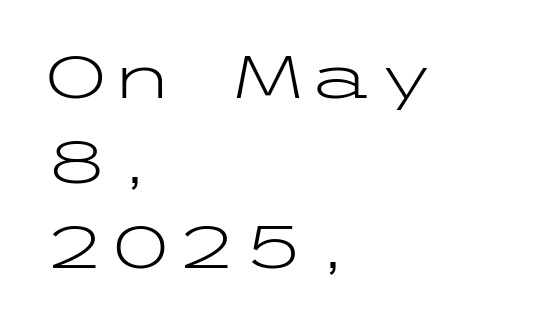
{"serif": "no", "italic": "no", "bold": "no", "weight": "light", "width": "wide", "stroke_contrast": "low", "x_height": "medium", "underline": "no", "align": "left", "line_spacing": "normal", "line_spacing_ratio": 1.42, "letter_spacing": "normal", "letter_spacing_em": 0.0, "glyph_px": 60}
